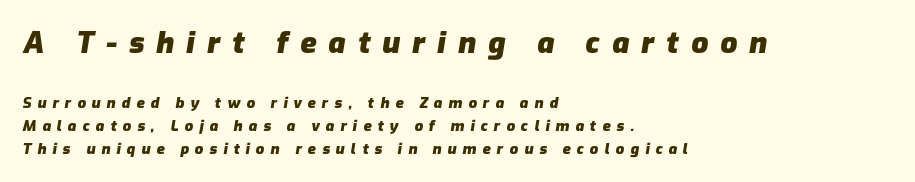
Does the copy run flush right? No — it runs flush left. Here the first block reads like a headline and the second like body copy. Stroke thickness is high; the sample reads as a true bold. The passage shown stacks its lines at a standard gap. The passage shown leans; its letterforms are oblique.
